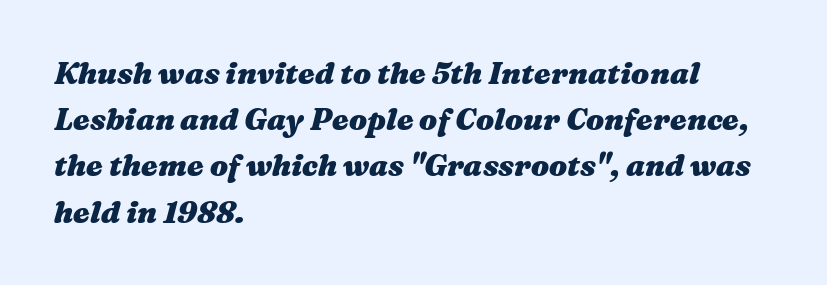
A typesetter would call this leading conventional body-copy spacing. Looking at the ascenders, they clearly lean. Any mark beneath the type? The region is blank. Compared with a centered layout, this one pins lines to the left instead.
